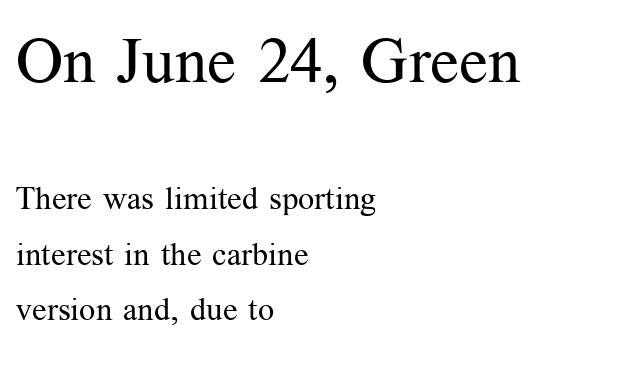
The image shows 63 px regular-weight serif type, upright; set left-aligned, line spacing 1.73x, normal letter spacing, not underlined; the first (top) block is 1.97x larger; medium stroke contrast and a medium x-height.
